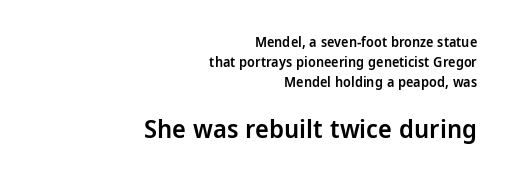
Q: Is the text bold? A: Semi-bold.
Q: Is the text italic (slanted)? A: No, it is upright.
Q: Is the text underlined? A: No.
Q: How is the paragraph aligned? A: Right-aligned.
Q: Is the spacing between letters normal or unusually wide? A: Normal.
Q: Is the spacing between lines tight, normal or loose? A: Normal.
Q: Which block of text is set in a larger size, the first (top) or the second (bottom)? A: The second (bottom) one.
